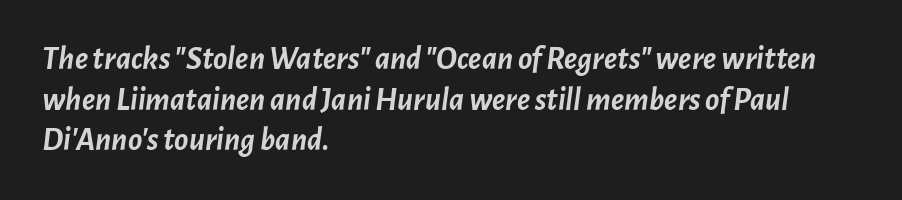
Q: Is the text bold? A: Yes.
Q: Is the text italic (slanted)? A: Yes, it leans right by about 7 degrees.
Q: Is the text underlined? A: No.
Q: How is the paragraph aligned? A: Left-aligned.
Q: Is the spacing between letters normal or unusually wide? A: Normal.
Q: Width (condensed, normal, or wide)? A: Normal.
Q: Stroke contrast? A: Low.
Q: x-height? A: Medium.
Q: Monospaced? A: No.
